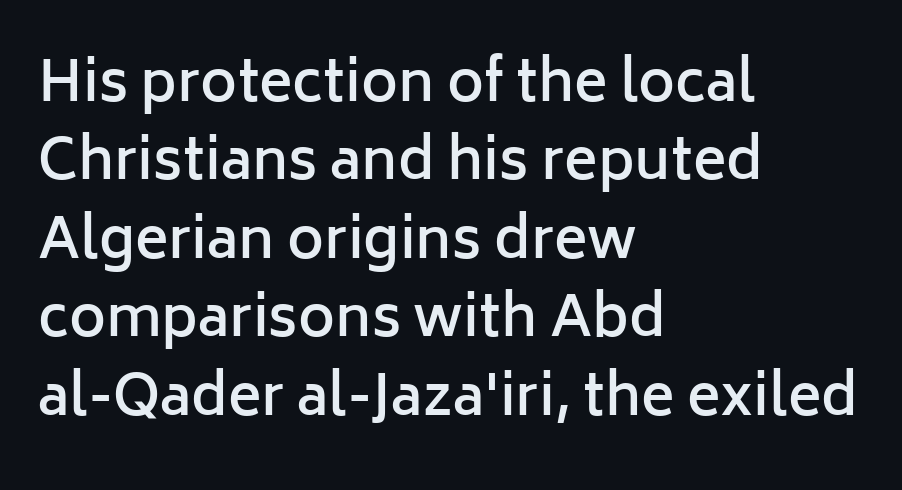
The image shows 56 px semibold sans-serif type, upright; set left-aligned, normal line spacing (1.4x), normal letter spacing, not underlined; low stroke contrast and a medium x-height.
